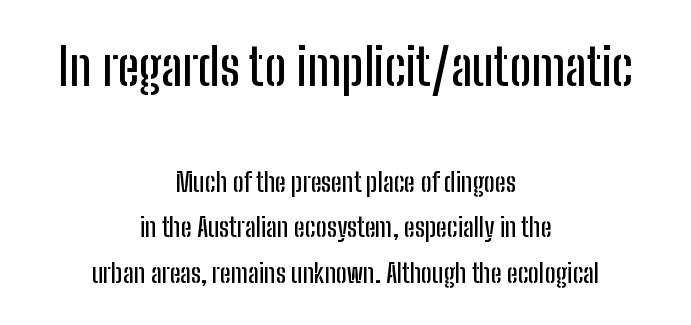
Q: Is the text italic (slanted)? A: No, it is upright.
Q: Is the typeface a serif or a sans-serif typeface? A: Sans-serif.
Q: Is the text underlined? A: No.
Q: How is the paragraph aligned? A: Centered.
Q: Is the spacing between letters normal or unusually wide? A: Normal.
Q: Which block of text is set in a larger size, the first (top) or the second (bottom)? A: The first (top) one.
Q: Width (condensed, normal, or wide)? A: Condensed.
Q: Stroke contrast? A: Low.
Q: x-height? A: Medium.
Q: Monospaced? A: No.
